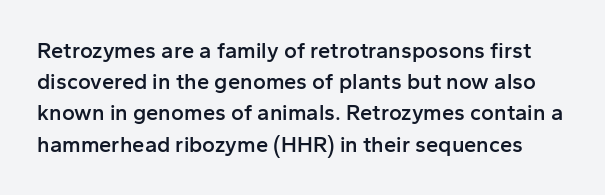
The image shows 22 px text type, upright; set normal line spacing (1.42x), normal letter spacing, not underlined.
